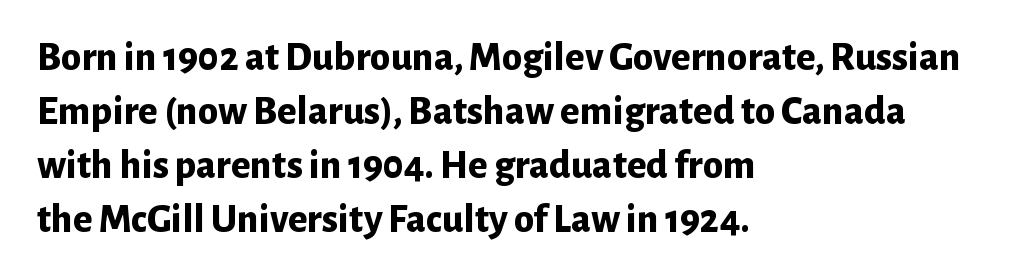
No extra tracking has been applied to these lines. All the whitespace from short lines collects on the right. Here the designer chose a conventional face with non-uniform glyph widths. The passage shown is not underscored anywhere. These words are printed bold, with thick strokes throughout. Interline gaps are of average width in this sample.
